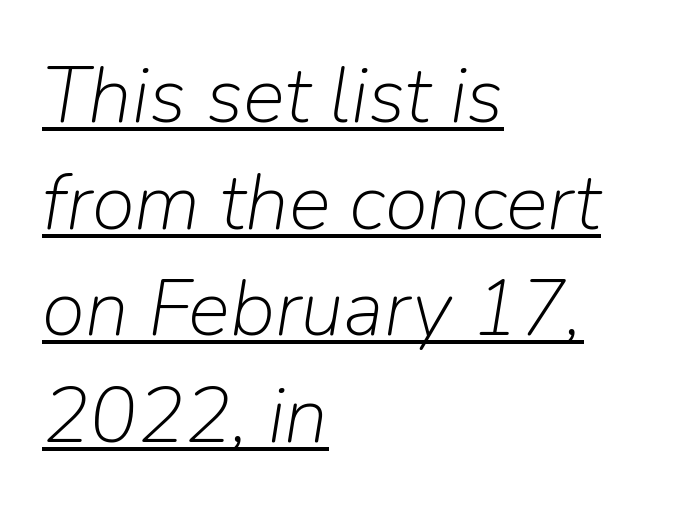
The image shows 79 px light type, italic (leaning right); set left-aligned, normal line spacing (1.35x), normal letter spacing, underlined; low stroke contrast and a medium x-height.
